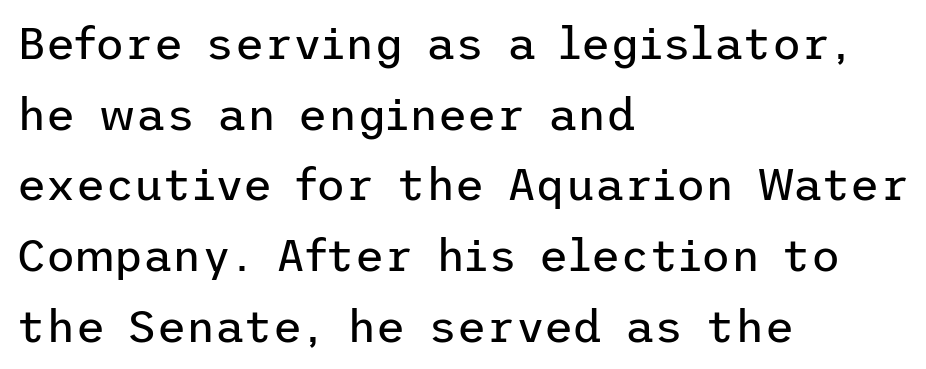
{"serif": "no", "italic": "no", "bold": "no", "weight": "regular", "width": "normal", "stroke_contrast": "low", "x_height": "medium", "underline": "no", "align": "left", "line_spacing": "normal", "line_spacing_ratio": 1.57, "letter_spacing": "normal", "letter_spacing_em": 0.0, "glyph_px": 45}
